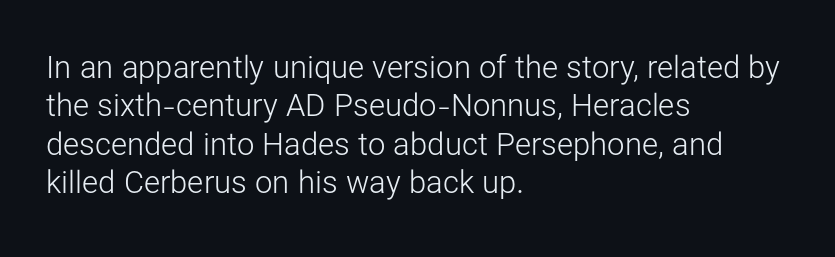
The image shows 31 px light sans-serif type, upright; set left-aligned, line spacing 1.24x, normal letter spacing, not underlined; low stroke contrast and a medium x-height.
